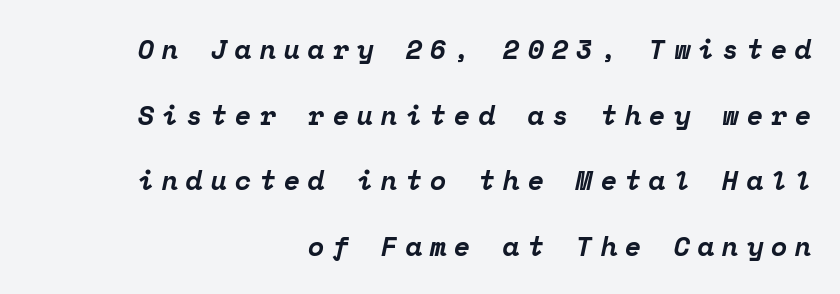
Leading: increased. These lines carry a lot of weight — the face is fully bold. Letters rest on an invisible, unmarked baseline. Caption: multi-line text, flush right, ragged left.
